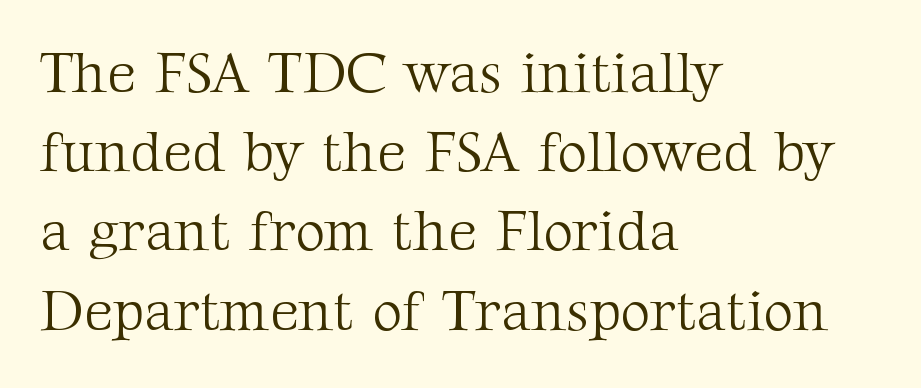
The letters advance in unequal steps, a hallmark of proportional type. Summary of weight: not heavy and not bold. Regarding leading, the lines here are spaced in the standard way. Observe the ordinary spacing: letters are neighbours, not strangers. Serif or sans? Serif — the stroke terminals have little feet. The compositor pushed each line to the left boundary.
